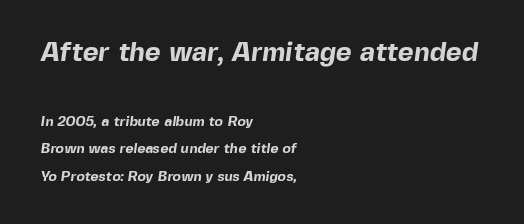
The image shows 27 px bold type; set left-aligned, loose line spacing (1.97x), normal letter spacing, not underlined; the first (top) block is 1.93x larger.
